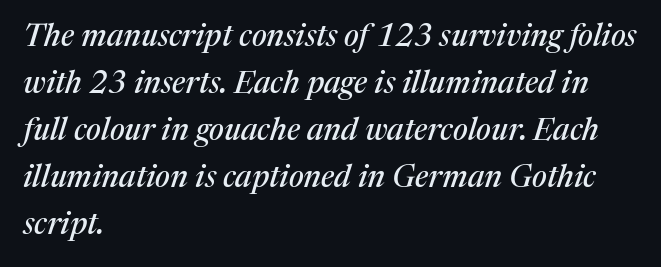
No word sits above an underline. If you drew a line through each stem, it would be angled. The rendering uses natural spacing where letterforms have individual widths. Inter-character spacing is left at the font's built-in metrics.
